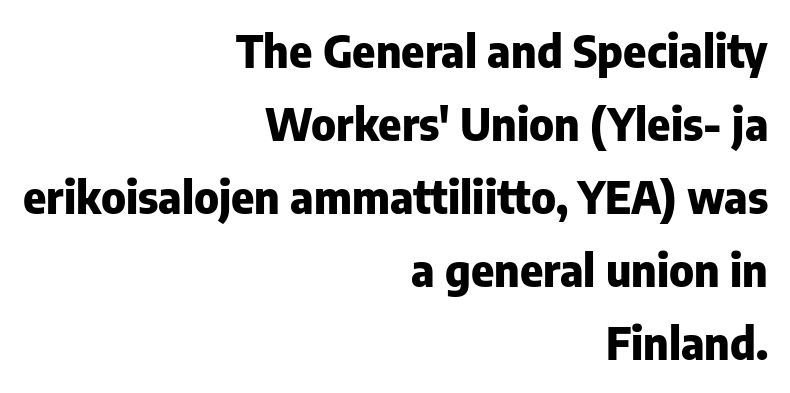
{"serif": "no", "italic": "no", "bold": "yes", "weight": "heavy", "width": "normal", "stroke_contrast": "low", "x_height": "medium", "monospaced": "no", "underline": "no", "align": "right", "line_spacing": "normal", "line_spacing_ratio": 1.66, "letter_spacing": "normal", "letter_spacing_em": 0.0, "glyph_px": 44}
